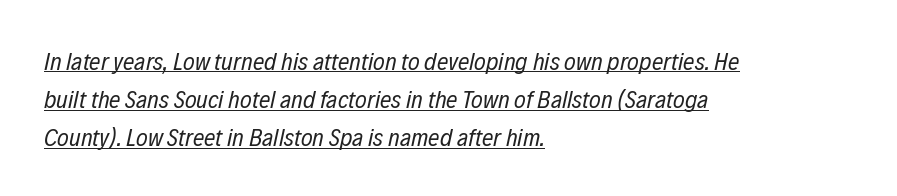
This sample is left-justified, so line endings fall wherever the words run out. In terms of posture, this sample is oblique. There is no visible air inserted between adjacent glyphs. The rendered words wear a rule along their underside.
